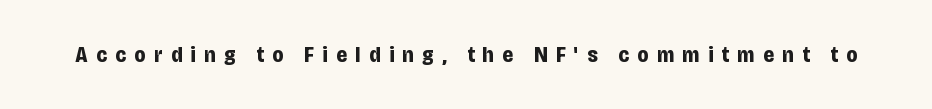
Q: Is the text bold? A: Yes.
Q: Is the text italic (slanted)? A: No, it is upright.
Q: Is the text underlined? A: No.
Q: Is the spacing between letters normal or unusually wide? A: Unusually wide.
